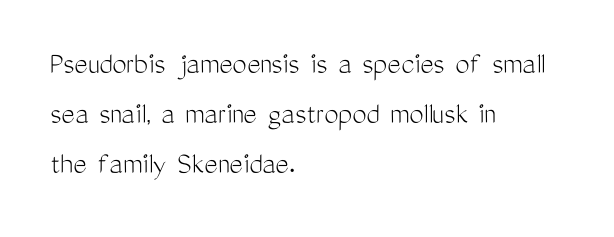
Which margin do the lines hug? The left one — the right edge is uneven. The face used here is a sans, in the tradition of grotesques and geometrics. No extra tracking has been applied to these lines. One glance says typical: line gaps are just what's usual.
